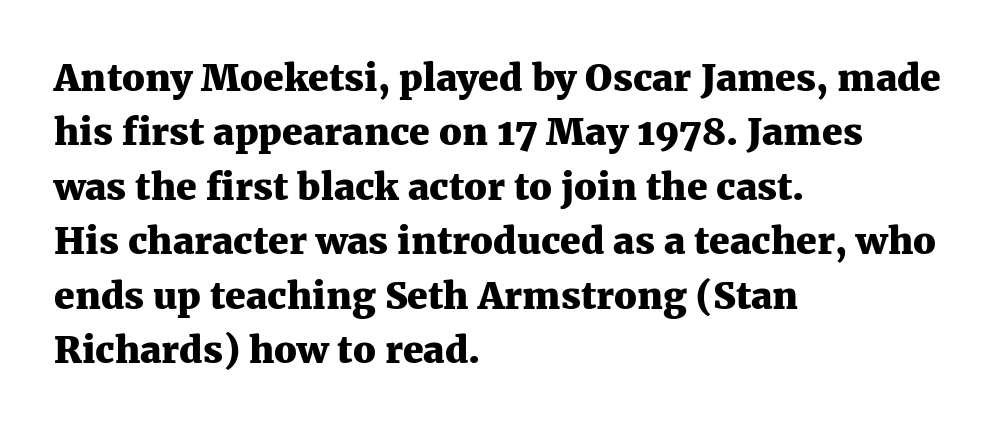
The image shows 37 px heavy serif type, upright; set left-aligned, normal line spacing (1.47x), normal letter spacing, not underlined; medium stroke contrast and a medium x-height.
